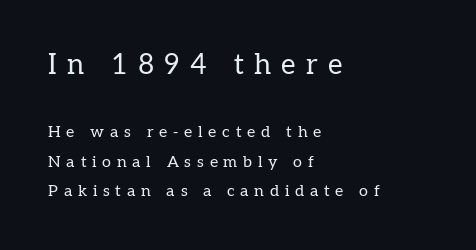
Q: Is the text bold? A: No.
Q: Is the text italic (slanted)? A: No, it is upright.
Q: Is the typeface a serif or a sans-serif typeface? A: Serif.
Q: Is the text underlined? A: No.
Q: How is the paragraph aligned? A: Left-aligned.
Q: Is the spacing between letters normal or unusually wide? A: Unusually wide.
Q: Which block of text is set in a larger size, the first (top) or the second (bottom)? A: The first (top) one.
Q: Width (condensed, normal, or wide)? A: Normal.
Q: Stroke contrast? A: Low.
Q: x-height? A: Medium.
Q: Monospaced? A: No.
